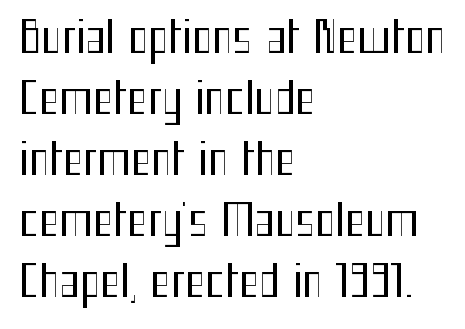
Q: Is the text bold? A: No.
Q: Is the text italic (slanted)? A: No, it is upright.
Q: Is the typeface a serif or a sans-serif typeface? A: Sans-serif.
Q: Is the text underlined? A: No.
Q: How is the paragraph aligned? A: Left-aligned.
Q: Is the spacing between letters normal or unusually wide? A: Normal.
Q: Is the spacing between lines tight, normal or loose? A: Normal.
Q: Width (condensed, normal, or wide)? A: Condensed.
Q: Stroke contrast? A: Medium.
Q: x-height? A: Medium.
Q: Monospaced? A: No.
